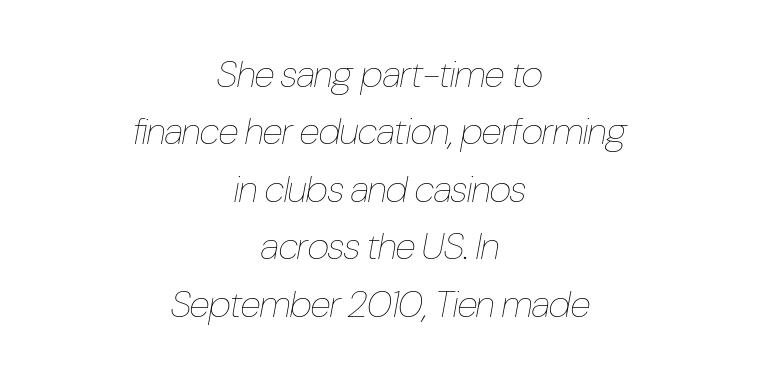
Q: Is the text bold? A: No.
Q: Is the text italic (slanted)? A: Yes, it leans right by about 10 degrees.
Q: Is the text underlined? A: No.
Q: How is the paragraph aligned? A: Centered.
Q: Is the spacing between letters normal or unusually wide? A: Normal.
Q: Is the spacing between lines tight, normal or loose? A: Normal.
Q: Width (condensed, normal, or wide)? A: Condensed.
Q: Stroke contrast? A: Low.
Q: x-height? A: Medium.
Q: Monospaced? A: No.
